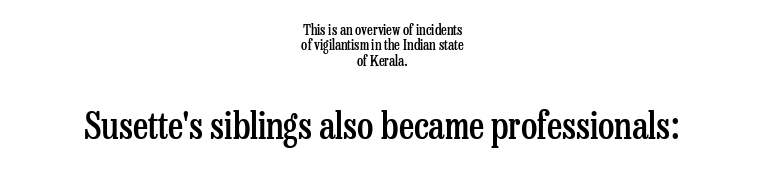
The image shows 37 px semibold, condensed serif type, upright; set centered, tight line spacing (1.09x), normal letter spacing, not underlined; the second (bottom) block is 2.64x larger; low stroke contrast and a medium x-height.
